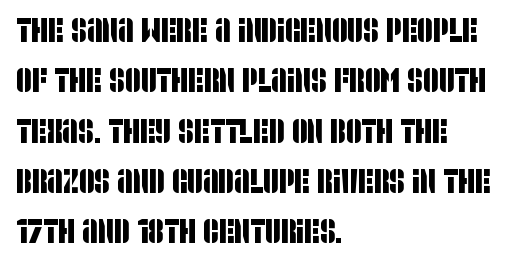
The image shows 34 px condensed sans-serif type; set left-aligned, normal line spacing (1.48x), normal letter spacing, not underlined; low stroke contrast and a large x-height.
